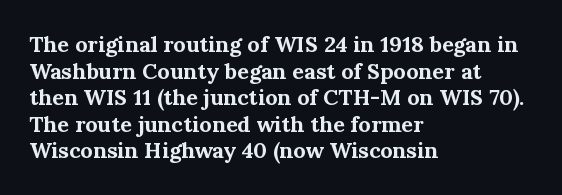
The image shows 22 px bold type, upright; set left-aligned, line spacing 1.21x, normal letter spacing, not underlined.
